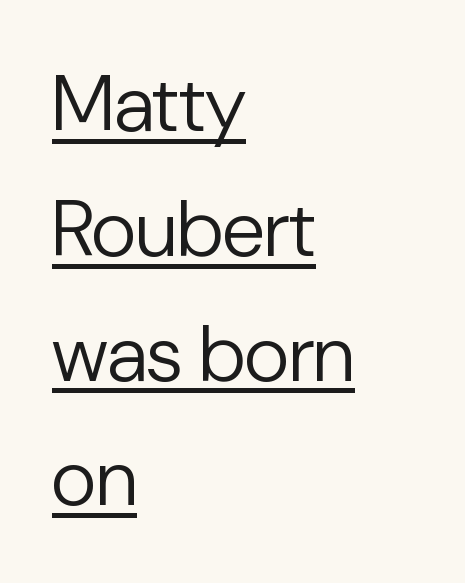
Italic? Not at all — the glyphs are vertical. Heft: none added — not bold. The space between consecutive lines is moderate. The letters sit at their default tracking, neither squeezed nor spread. Like a heading marked for emphasis, these lines bear an underscore. Each letter keeps its own natural width here, so spacing adapts to shape.
